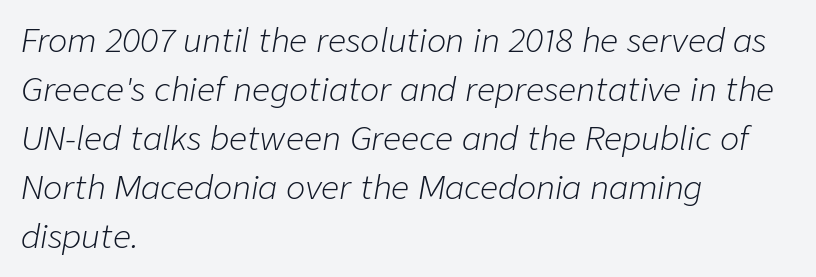
{"italic": "yes", "lean": "right", "slant_degrees": 9, "bold": "no", "weight": "light", "width": "normal", "stroke_contrast": "low", "x_height": "medium", "monospaced": "no", "underline": "no", "align": "left", "line_spacing": "normal", "line_spacing_ratio": 1.53, "letter_spacing": "normal", "letter_spacing_em": 0.0, "glyph_px": 32}
